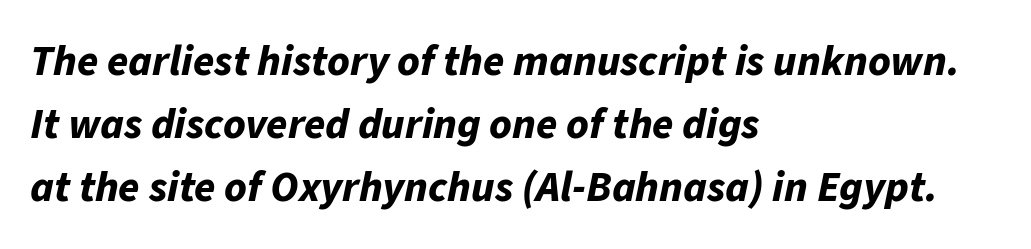
The image shows 43 px bold type, italic (leaning right); set left-aligned, normal line spacing (1.46x), normal letter spacing, not underlined; low stroke contrast and a medium x-height.
